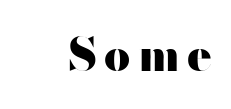
The image shows 46 px heavy, wide sans-serif type, upright; set right-aligned, not underlined; high stroke contrast and a small x-height.
